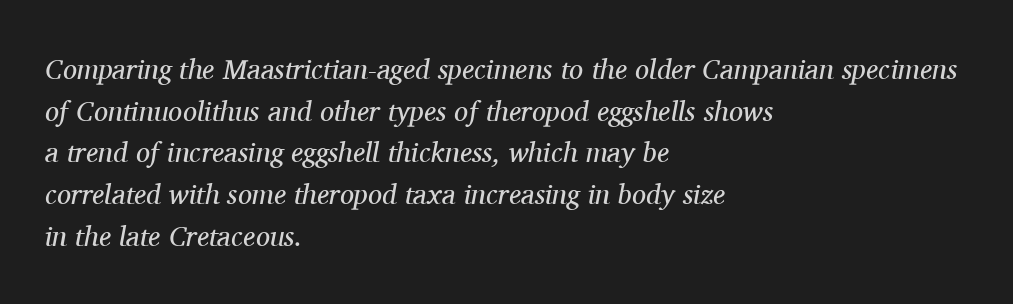
Here the designer chose a conventional face with non-uniform glyph widths. The tracking reads as untouched default to a designer's eye. The passage is arranged the way most books set body copy — flush left. The typesetting does not lean heavy: it is not bold. Students, observe: this is what conventionally led text looks like.
